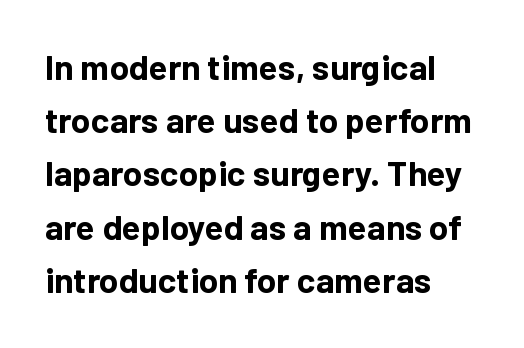
The image shows 35 px bold sans-serif type, upright; set left-aligned, normal line spacing (1.52x), normal letter spacing, not underlined; low stroke contrast and a medium x-height.
